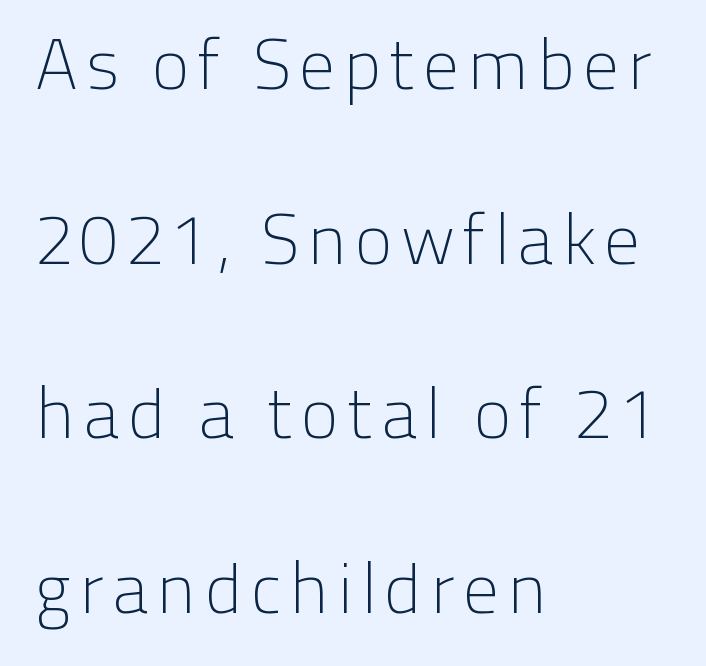
The passage shown is not underscored anywhere. To sum up the face: it is a sans, with no serifs. Honestly, the rows look like they've been pulled way apart. Note the varied advance widths — an 'i' is clearly narrower than an 'm'.
